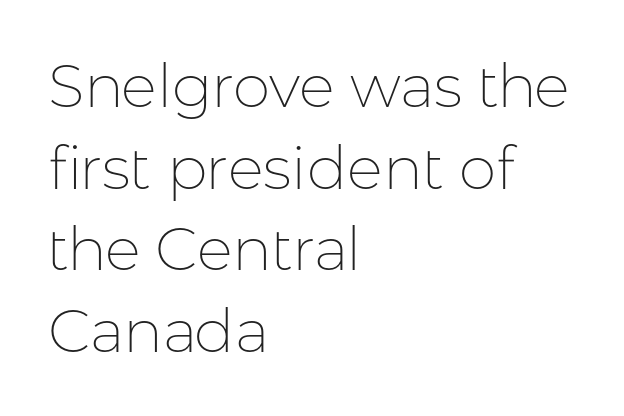
Compared with a typical body face, this is equally light or lighter still. It's the straight-up-and-down kind of type. Bare-footed words on every line. Words appear dense and cohesive because spacing is normal. Is this a fixed-width face? No — the glyphs have proportional, varying widths.
